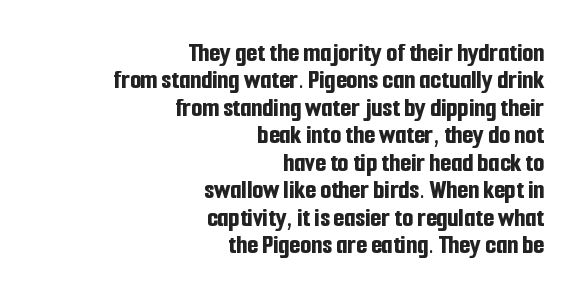
Does extra space separate the letters? No, they use regular spacing. When letters stand straight like this, we call the style roman or upright. Horizontally, the lines are justified to the trailing edge only. Compared with an ordinary text face, these strokes are far heavier — a full bold.
